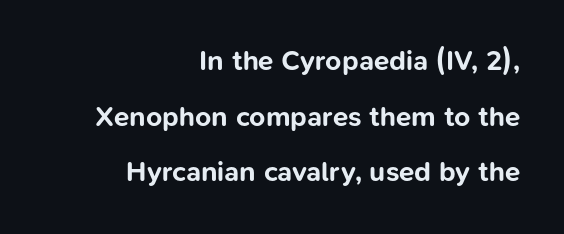
The image shows 28 px bold sans-serif type, upright; set right-aligned, loose line spacing (1.99x), normal letter spacing, not underlined; low stroke contrast and a medium x-height.
